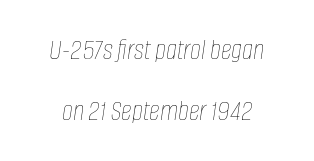
Caption: standard tracking, unaltered. The passage shown is typed in a proportional face where columns would drift. Only glyphs here, with clear space below each row. Does the leading feel generous? Absolutely, it's lavish.
